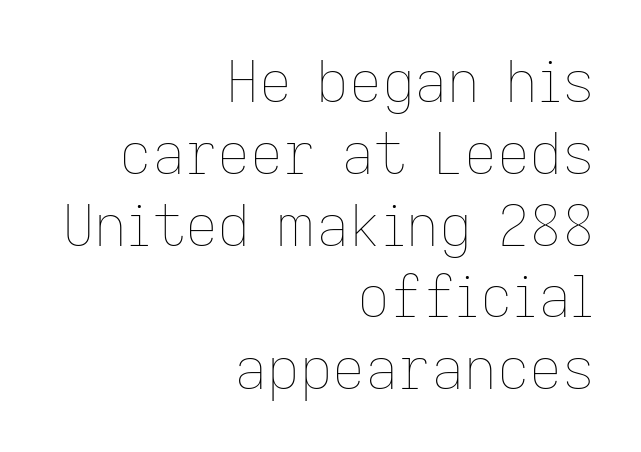
The image shows 57 px thin type, upright; set right-aligned, normal line spacing (1.26x), normal letter spacing, not underlined; low stroke contrast and a medium x-height.
